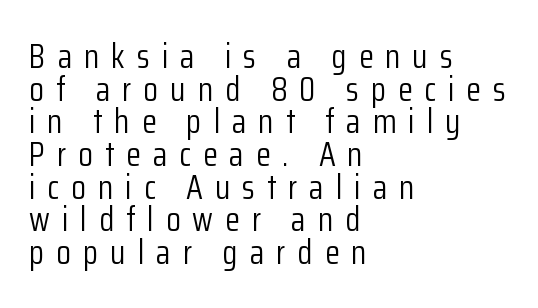
The image shows 34 px light, condensed sans-serif type, upright; set left-aligned, tight line spacing (0.96x), unusually wide letter spacing (+0.35 em), not underlined; low stroke contrast and a medium x-height.
